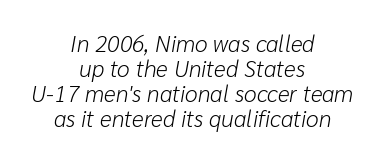
{"italic": "yes", "lean": "right", "slant_degrees": 10, "bold": "no", "underline": "no", "align": "center", "line_spacing": "tight", "line_spacing_ratio": 1.09, "letter_spacing": "normal", "letter_spacing_em": 0.0, "glyph_px": 23}
